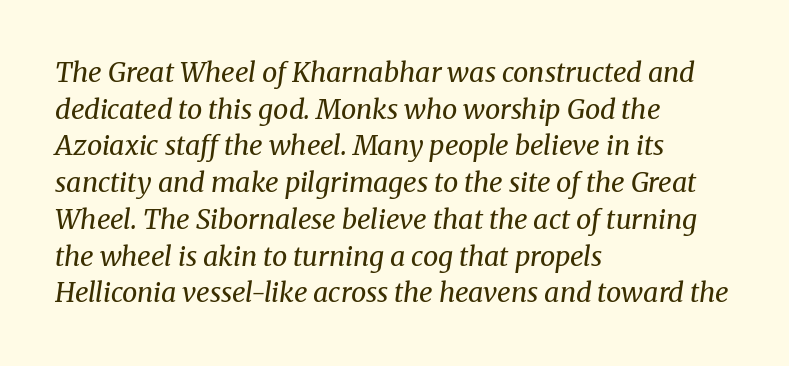
{"italic": "yes", "lean": "right", "slant_degrees": 8, "bold": "no", "underline": "no", "align": "left", "line_spacing": "normal", "line_spacing_ratio": 1.36, "letter_spacing": "normal", "letter_spacing_em": 0.0, "glyph_px": 27}
